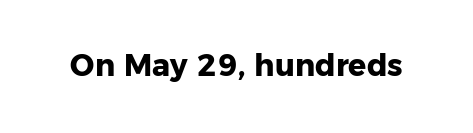
{"serif": "no", "italic": "no", "bold": "yes", "weight": "heavy", "width": "normal", "stroke_contrast": "low", "x_height": "medium", "monospaced": "no", "underline": "no", "letter_spacing": "normal", "letter_spacing_em": 0.0, "glyph_px": 30}
